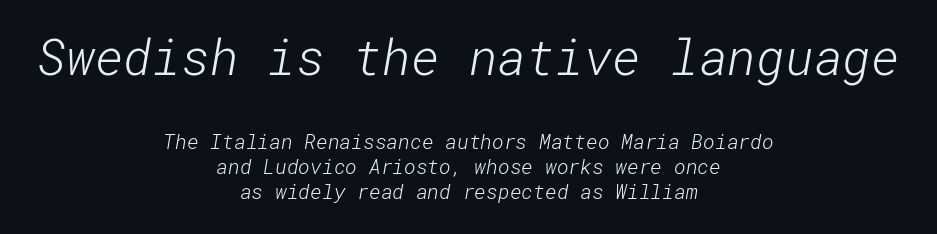
The image shows 49 px light sans-serif type; set centered, normal line spacing (1.26x), normal letter spacing, not underlined; the first (top) block is 2.45x larger; low stroke contrast and a medium x-height.
